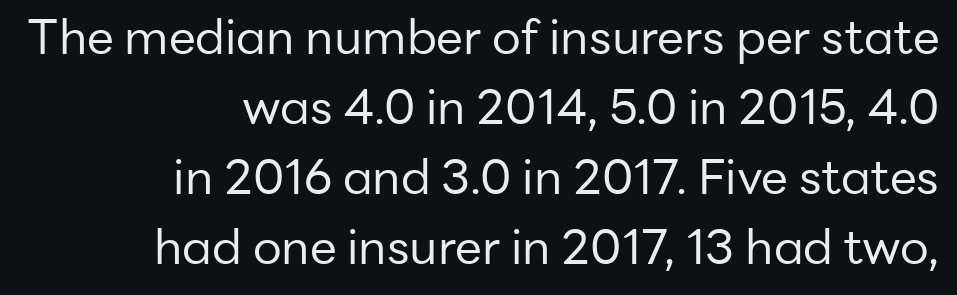
The image shows 48 px regular-weight sans-serif type, upright; set right-aligned, normal line spacing (1.46x), normal letter spacing, not underlined; low stroke contrast and a medium x-height.
